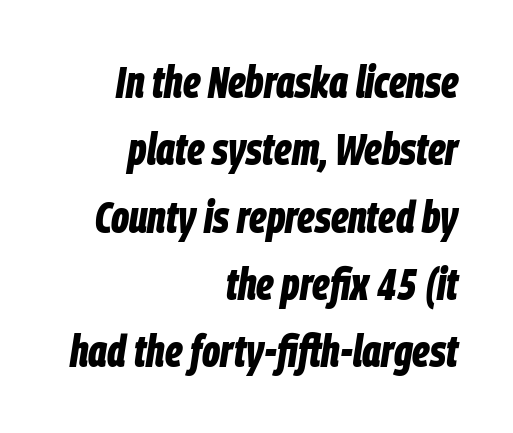
The image shows 44 px bold, condensed type, italic (leaning right); set right-aligned, normal line spacing (1.53x), normal letter spacing, not underlined; low stroke contrast and a large x-height.
